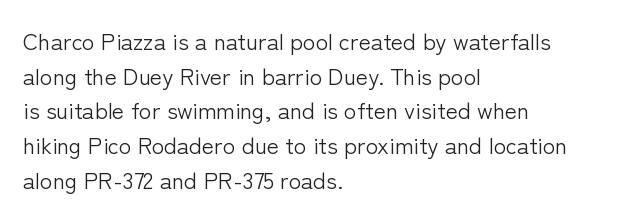
Q: Is the text bold? A: No.
Q: Is the text italic (slanted)? A: No, it is upright.
Q: Is the text underlined? A: No.
Q: How is the paragraph aligned? A: Left-aligned.
Q: Is the spacing between letters normal or unusually wide? A: Normal.
Q: Is the spacing between lines tight, normal or loose? A: Normal.
